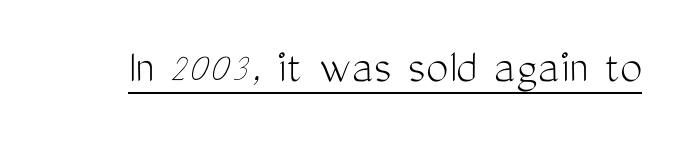
{"serif": "no", "italic": "no", "bold": "no", "weight": "light", "width": "condensed", "stroke_contrast": "medium", "x_height": "medium", "monospaced": "no", "underline": "yes", "letter_spacing": "normal", "letter_spacing_em": 0.0, "glyph_px": 50}
